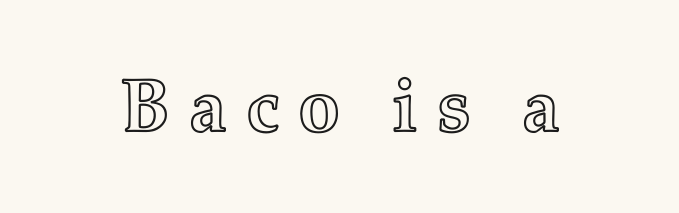
{"italic": "no", "width": "normal", "x_height": "medium", "monospaced": "no", "underline": "no", "letter_spacing": "wide", "letter_spacing_em": 0.24, "glyph_px": 75}
